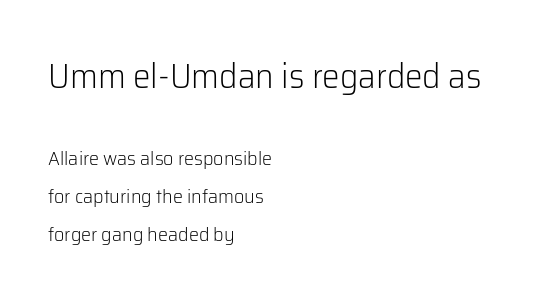
Q: Is the text bold? A: No.
Q: Is the text italic (slanted)? A: No, it is upright.
Q: Is the typeface a serif or a sans-serif typeface? A: Sans-serif.
Q: Is the text underlined? A: No.
Q: How is the paragraph aligned? A: Left-aligned.
Q: Is the spacing between letters normal or unusually wide? A: Normal.
Q: Which block of text is set in a larger size, the first (top) or the second (bottom)? A: The first (top) one.
Q: Width (condensed, normal, or wide)? A: Normal.
Q: Stroke contrast? A: Low.
Q: x-height? A: Medium.
Q: Monospaced? A: No.
